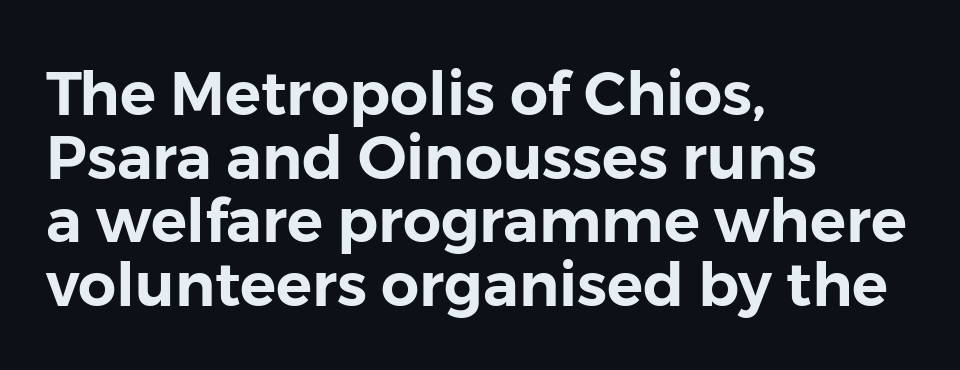
{"serif": "no", "italic": "no", "width": "normal", "stroke_contrast": "low", "x_height": "medium", "monospaced": "no", "underline": "no", "align": "left", "line_spacing": "tight", "line_spacing_ratio": 1.06, "letter_spacing": "normal", "letter_spacing_em": 0.0, "glyph_px": 60}
